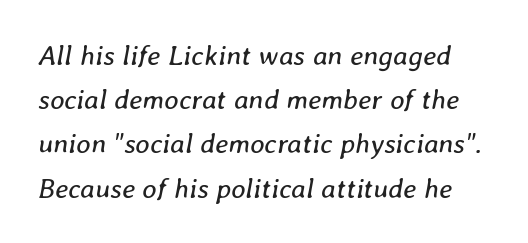
The image shows 28 px regular-weight type, italic (leaning right); set normal line spacing (1.58x), normal letter spacing, not underlined; low stroke contrast and a medium x-height.
